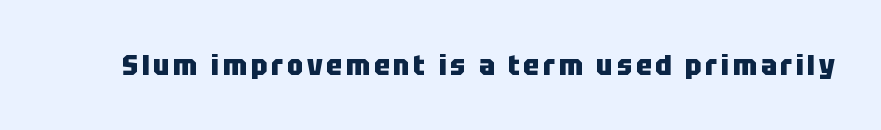
{"serif": "no", "italic": "no", "bold": "yes", "weight": "heavy", "width": "condensed", "stroke_contrast": "low", "x_height": "large", "monospaced": "no", "underline": "no", "glyph_px": 29}
